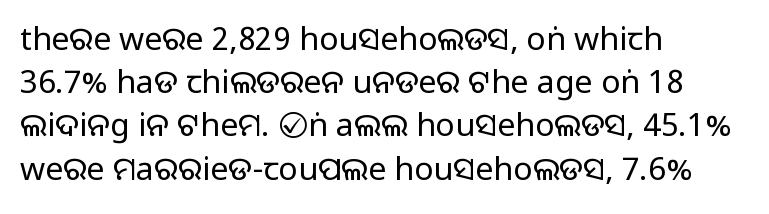
Q: Is the text italic (slanted)? A: No, it is upright.
Q: Is the typeface a serif or a sans-serif typeface? A: Sans-serif.
Q: Is the text underlined? A: No.
Q: How is the paragraph aligned? A: Left-aligned.
Q: Is the spacing between letters normal or unusually wide? A: Normal.
Q: Is the spacing between lines tight, normal or loose? A: Normal.
Q: Width (condensed, normal, or wide)? A: Normal.
Q: Stroke contrast? A: Medium.
Q: Monospaced? A: No.
